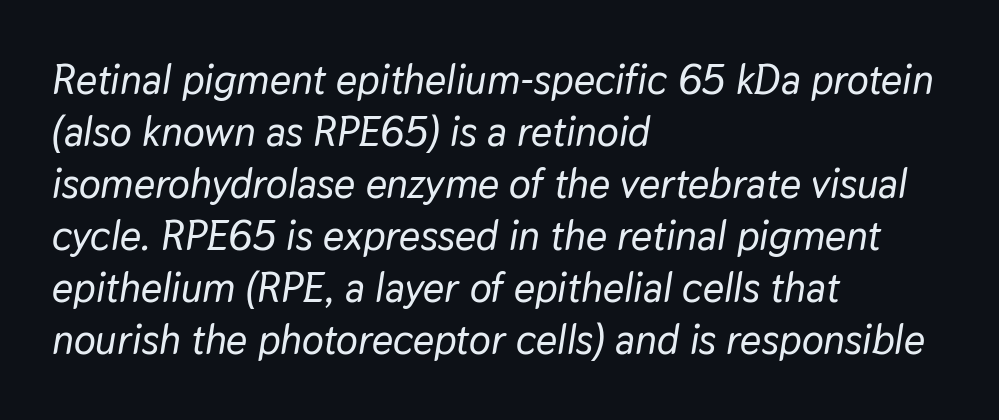
{"italic": "yes", "lean": "right", "slant_degrees": 9, "width": "normal", "stroke_contrast": "low", "x_height": "medium", "monospaced": "no", "underline": "no", "align": "left", "line_spacing": "normal", "line_spacing_ratio": 1.27, "letter_spacing": "normal", "letter_spacing_em": 0.0, "glyph_px": 41}
